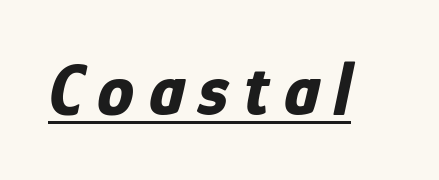
The image shows 74 px bold, condensed type, italic (leaning right); set underlined; low stroke contrast and a medium x-height.
